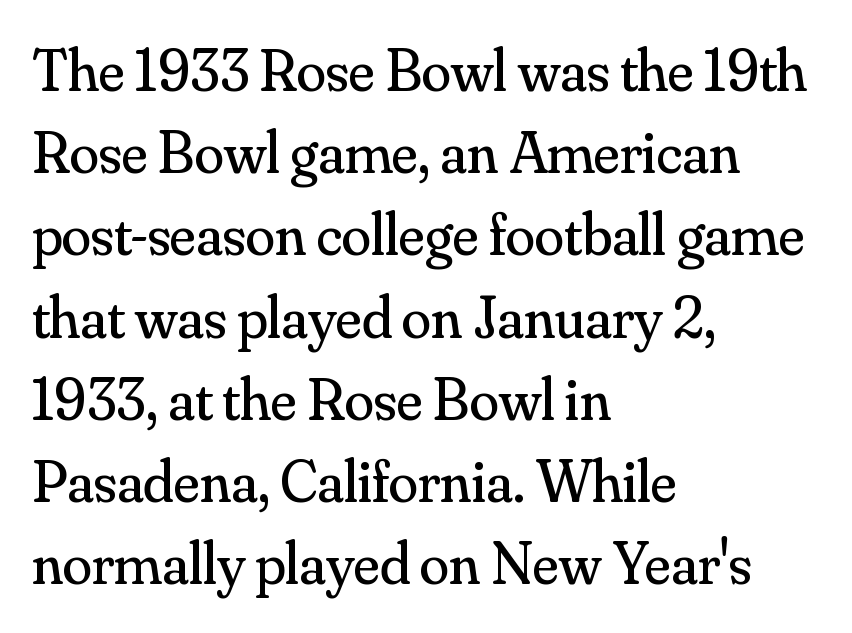
The characters display serif detailing at their extremities. Character widths vary here, with narrow letters taking less room than wide ones. These glyphs show unthickened strokes, regular width or finer. This sample uses plain, unmodified letter spacing. Posture: straight, roman, zero tilt.
